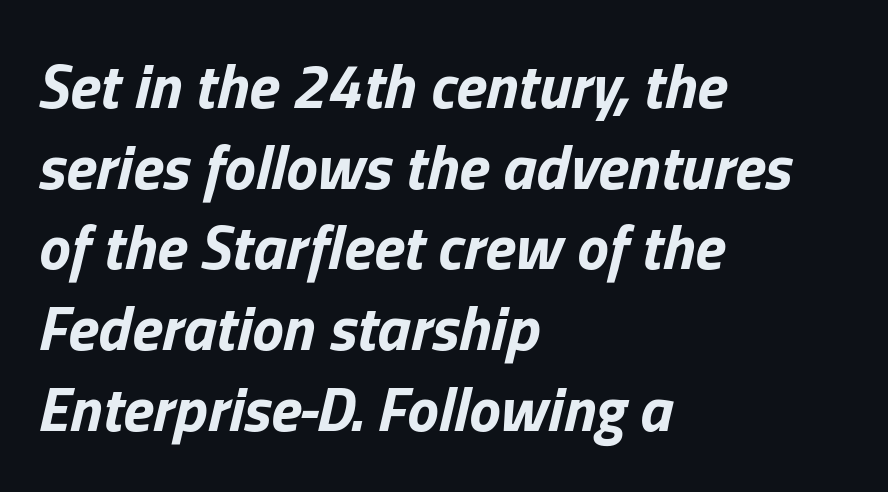
The gap between lines stays unmarked. Italic: yes, the glyphs are oblique. Is this a fixed-width face? No — the glyphs have proportional, varying widths. The lines sit at an ordinary, default distance from one another.
